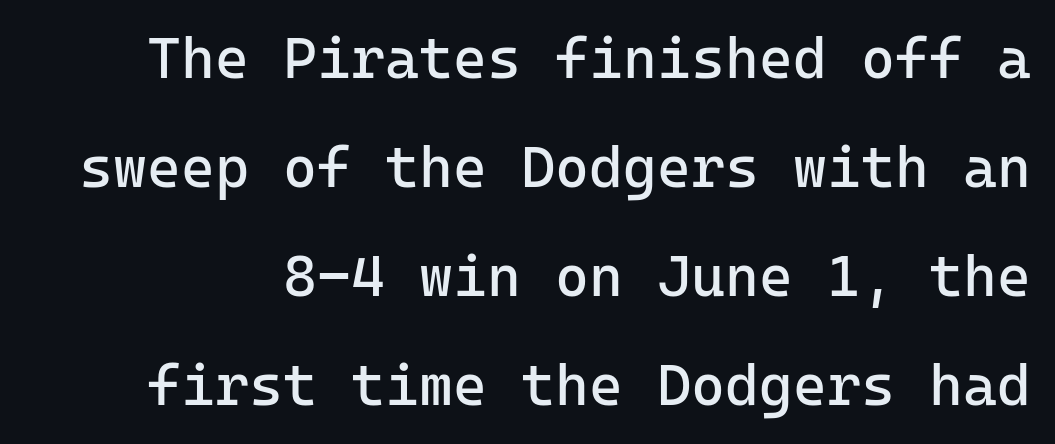
The image shows 58 px regular-weight sans-serif type, upright; set line spacing 1.88x, normal letter spacing, not underlined; low stroke contrast and a medium x-height.
